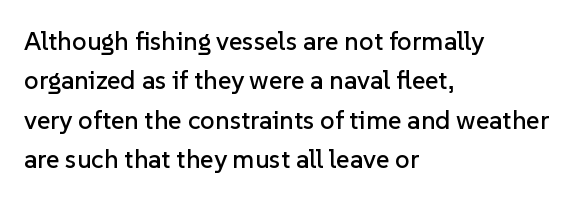
{"italic": "no", "underline": "no", "align": "left", "line_spacing": "normal", "line_spacing_ratio": 1.51, "letter_spacing": "normal", "letter_spacing_em": 0.0, "glyph_px": 26}
